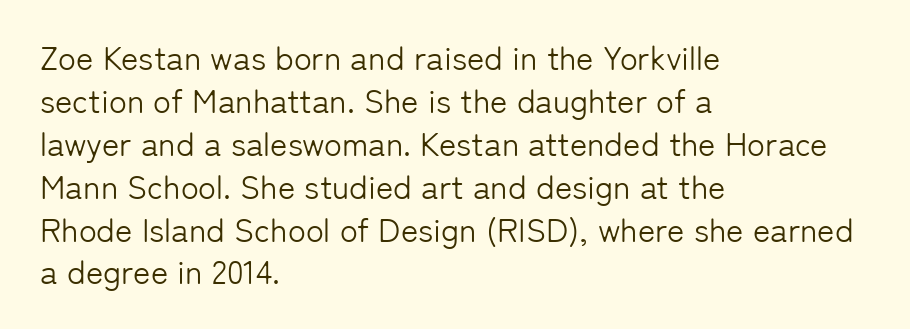
{"serif": "no", "italic": "no", "bold": "no", "weight": "light", "width": "normal", "stroke_contrast": "low", "x_height": "medium", "monospaced": "no", "underline": "no", "align": "left", "line_spacing": "normal", "line_spacing_ratio": 1.3, "letter_spacing": "normal", "letter_spacing_em": 0.0, "glyph_px": 33}
